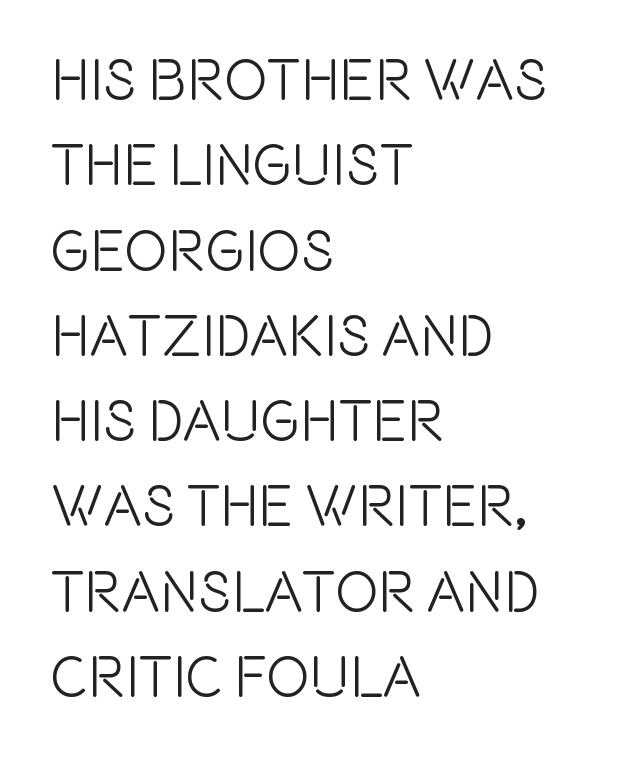
Q: Is the text italic (slanted)? A: No, it is upright.
Q: Is the typeface a serif or a sans-serif typeface? A: Sans-serif.
Q: Is the text underlined? A: No.
Q: How is the paragraph aligned? A: Left-aligned.
Q: Is the spacing between letters normal or unusually wide? A: Normal.
Q: Is the spacing between lines tight, normal or loose? A: Normal.
Q: Width (condensed, normal, or wide)? A: Condensed.
Q: x-height? A: Large.
Q: Monospaced? A: No.
